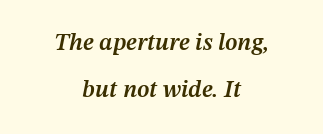
{"italic": "yes", "lean": "right", "slant_degrees": 12, "bold": "semi", "underline": "no", "align": "center", "line_spacing": "loose", "line_spacing_ratio": 1.95, "letter_spacing": "normal", "letter_spacing_em": 0.0, "glyph_px": 24}
